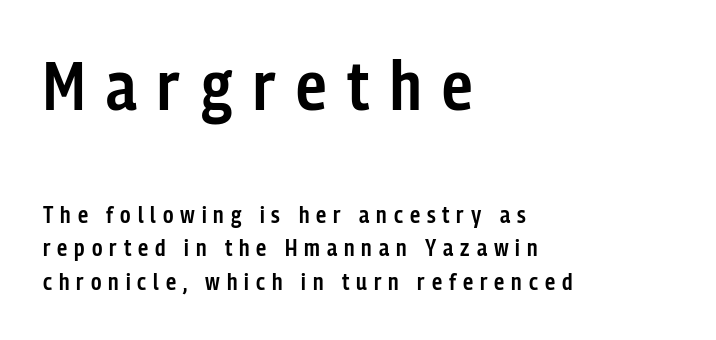
The image shows 69 px semibold, condensed sans-serif type, upright; set left-aligned, normal line spacing (1.47x), unusually wide letter spacing (+0.3 em), not underlined; the first (top) block is 3.0x larger; low stroke contrast and a medium x-height.
